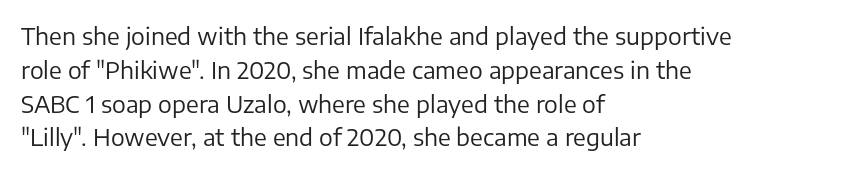
Q: Is the text bold? A: No.
Q: Is the text italic (slanted)? A: No, it is upright.
Q: Is the text underlined? A: No.
Q: How is the paragraph aligned? A: Left-aligned.
Q: Is the spacing between letters normal or unusually wide? A: Normal.
Q: Is the spacing between lines tight, normal or loose? A: Normal.
